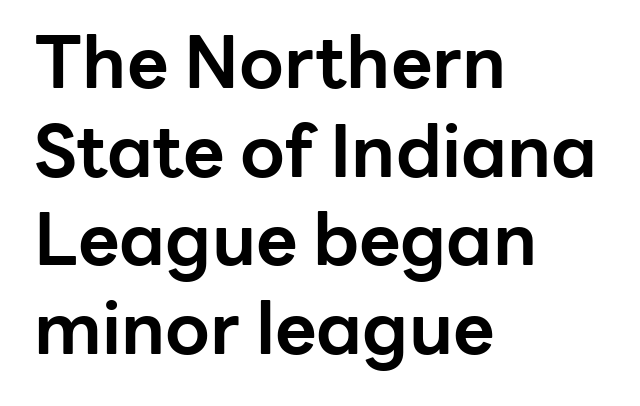
{"serif": "no", "italic": "no", "bold": "yes", "weight": "bold", "width": "normal", "stroke_contrast": "low", "x_height": "medium", "monospaced": "no", "underline": "no", "align": "left", "line_spacing_ratio": 1.23, "letter_spacing": "normal", "letter_spacing_em": 0.0, "glyph_px": 72}
